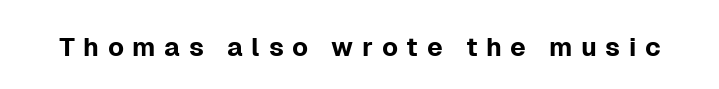
The image shows 26 px text type, upright; set unusually wide letter spacing (+0.33 em), not underlined.
